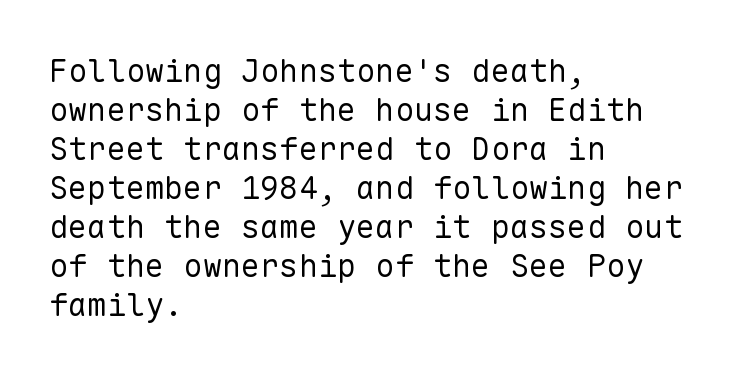
Q: Is the text bold? A: No.
Q: Is the text italic (slanted)? A: No, it is upright.
Q: Is the typeface a serif or a sans-serif typeface? A: Sans-serif.
Q: Is the text underlined? A: No.
Q: How is the paragraph aligned? A: Left-aligned.
Q: Is the spacing between letters normal or unusually wide? A: Normal.
Q: Width (condensed, normal, or wide)? A: Normal.
Q: Stroke contrast? A: Low.
Q: x-height? A: Medium.
Q: Monospaced? A: Yes.
